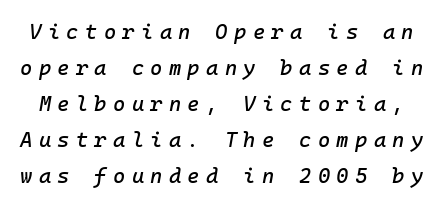
{"italic": "yes", "lean": "right", "slant_degrees": 10, "underline": "no", "line_spacing_ratio": 1.71, "letter_spacing": "wide", "letter_spacing_em": 0.3, "glyph_px": 21}
